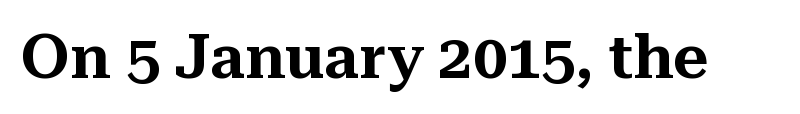
The image shows 61 px serif type, upright; set normal letter spacing, not underlined; medium stroke contrast and a medium x-height.
